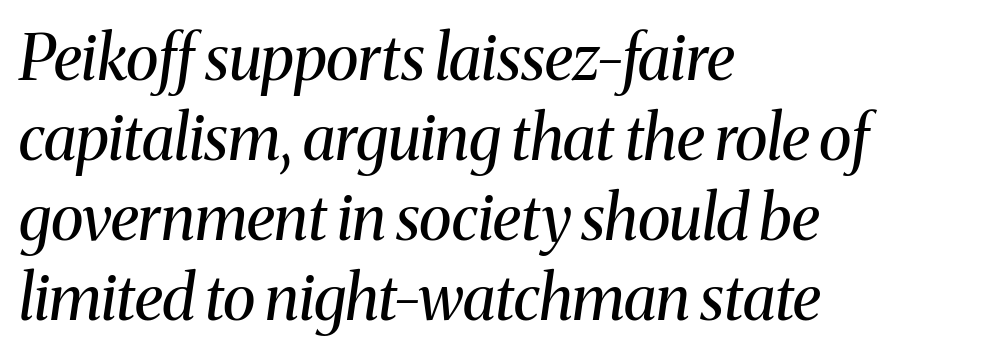
Q: Is the text bold? A: No.
Q: Is the text italic (slanted)? A: Yes, it leans right by about 8 degrees.
Q: Is the typeface a serif or a sans-serif typeface? A: Serif.
Q: Is the text underlined? A: No.
Q: How is the paragraph aligned? A: Left-aligned.
Q: Is the spacing between letters normal or unusually wide? A: Normal.
Q: Is the spacing between lines tight, normal or loose? A: Normal.
Q: Width (condensed, normal, or wide)? A: Normal.
Q: Stroke contrast? A: Medium.
Q: x-height? A: Medium.
Q: Monospaced? A: No.
